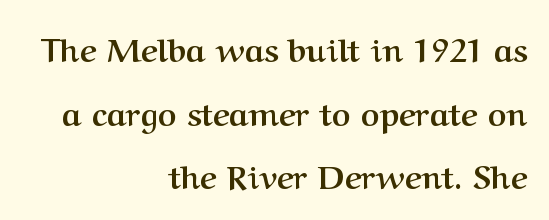
Q: Is the text bold? A: Yes.
Q: Is the text italic (slanted)? A: No, it is upright.
Q: Is the typeface a serif or a sans-serif typeface? A: Serif.
Q: Is the text underlined? A: No.
Q: How is the paragraph aligned? A: Right-aligned.
Q: Is the spacing between letters normal or unusually wide? A: Normal.
Q: Is the spacing between lines tight, normal or loose? A: Loose.
Q: Width (condensed, normal, or wide)? A: Normal.
Q: Stroke contrast? A: Medium.
Q: x-height? A: Medium.
Q: Monospaced? A: No.
